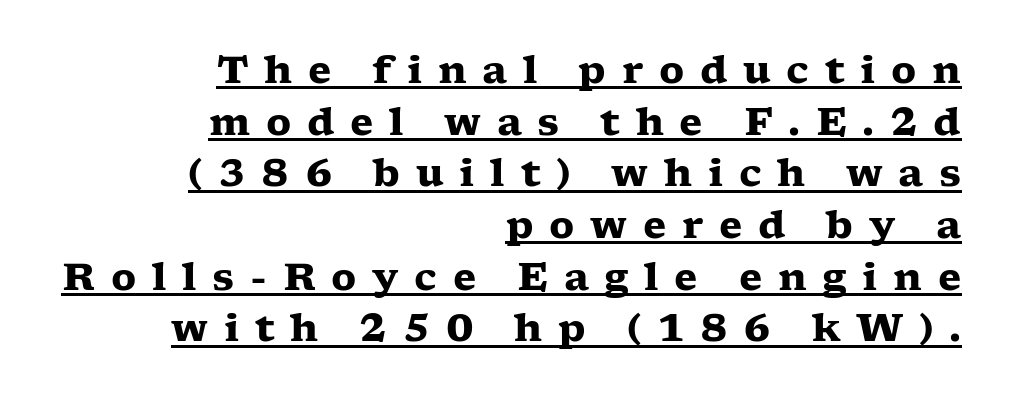
The image shows 38 px heavy, wide serif type, upright; set right-aligned, normal line spacing (1.36x), unusually wide letter spacing (+0.41 em), underlined; low stroke contrast and a medium x-height.
